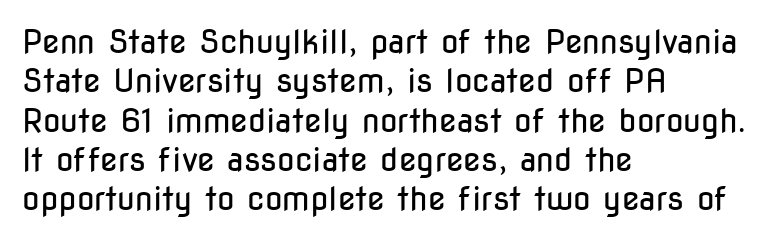
{"serif": "no", "italic": "no", "bold": "no", "weight": "regular", "width": "condensed", "stroke_contrast": "low", "x_height": "medium", "monospaced": "no", "underline": "no", "align": "left", "line_spacing_ratio": 1.23, "letter_spacing": "normal", "letter_spacing_em": 0.0, "glyph_px": 32}
